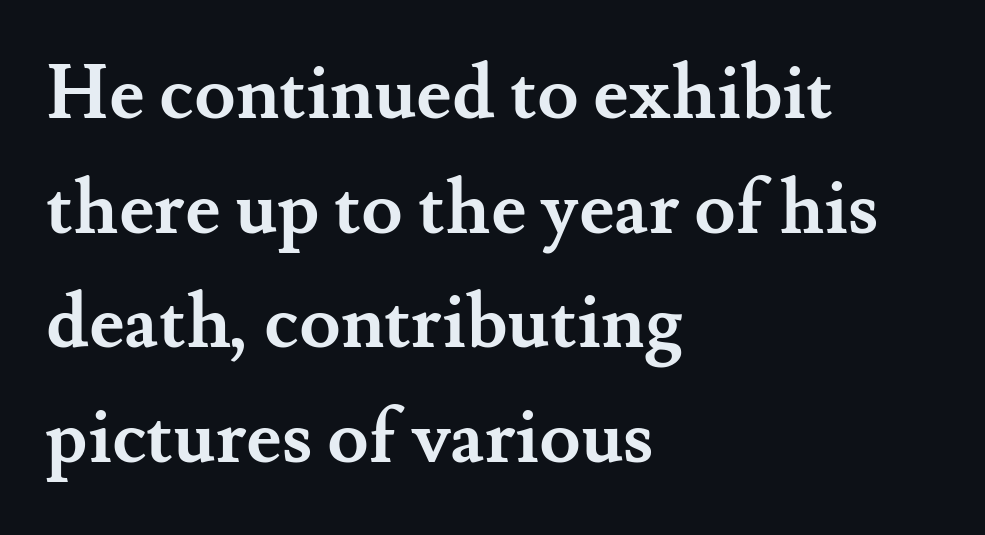
The image shows 75 px semibold serif type, upright; set left-aligned, normal line spacing (1.53x), normal letter spacing, not underlined; medium stroke contrast and a small x-height.
